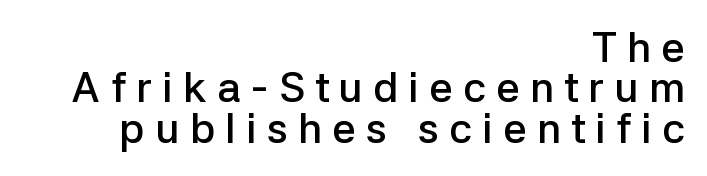
{"serif": "no", "italic": "no", "bold": "semi", "weight": "semibold", "width": "normal", "stroke_contrast": "low", "x_height": "medium", "monospaced": "no", "underline": "no", "align": "right", "line_spacing": "tight", "line_spacing_ratio": 0.96, "letter_spacing": "wide", "letter_spacing_em": 0.24, "glyph_px": 42}
